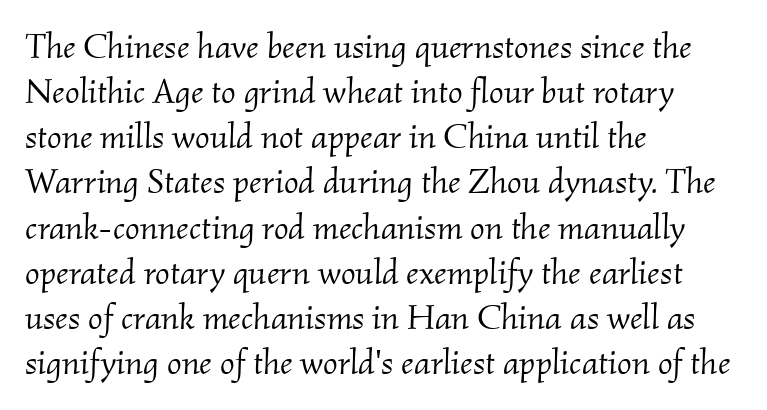
Q: Is the text bold? A: No.
Q: Is the text italic (slanted)? A: Yes, it leans right by about 2 degrees.
Q: Is the typeface a serif or a sans-serif typeface? A: Serif.
Q: Is the text underlined? A: No.
Q: How is the paragraph aligned? A: Left-aligned.
Q: Is the spacing between letters normal or unusually wide? A: Normal.
Q: Is the spacing between lines tight, normal or loose? A: Normal.
Q: Width (condensed, normal, or wide)? A: Normal.
Q: Stroke contrast? A: Medium.
Q: x-height? A: Small.
Q: Monospaced? A: No.
